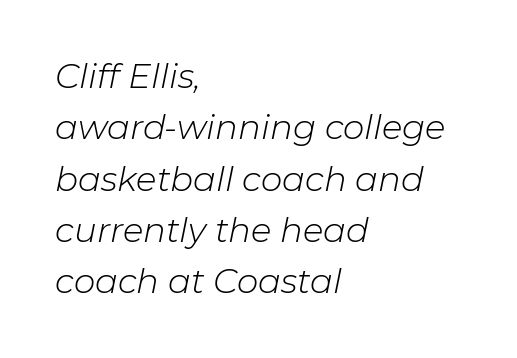
No chunkiness to these letters — they're not bold. Proportional: the letters do not fall into vertical columns. Baseline-to-baseline distance is the conventional proportion of letter height. Italic: yes, the glyphs are oblique. Teacher's note: observe the even left margin — that is flush-left alignment.
